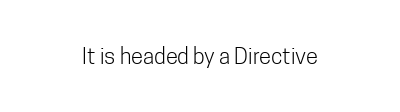
The image shows 22 px text type, upright; set centered, normal letter spacing, not underlined.
